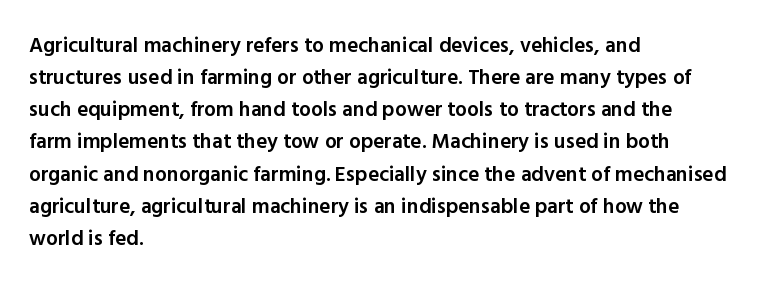
The image shows 21 px text type, upright; set left-aligned, normal line spacing (1.53x), normal letter spacing, not underlined.
